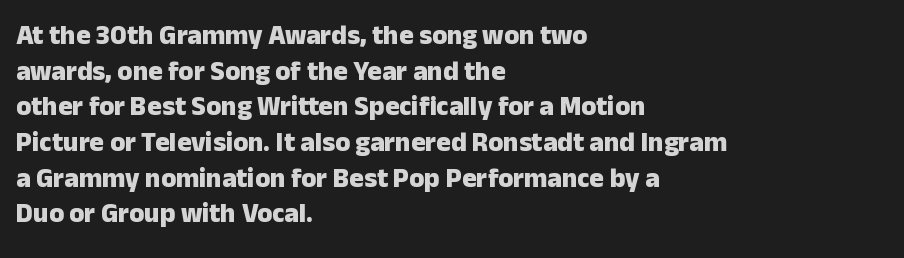
Q: Is the text bold? A: Yes.
Q: Is the text italic (slanted)? A: No, it is upright.
Q: Is the text underlined? A: No.
Q: How is the paragraph aligned? A: Left-aligned.
Q: Is the spacing between letters normal or unusually wide? A: Normal.
Q: Is the spacing between lines tight, normal or loose? A: Normal.
